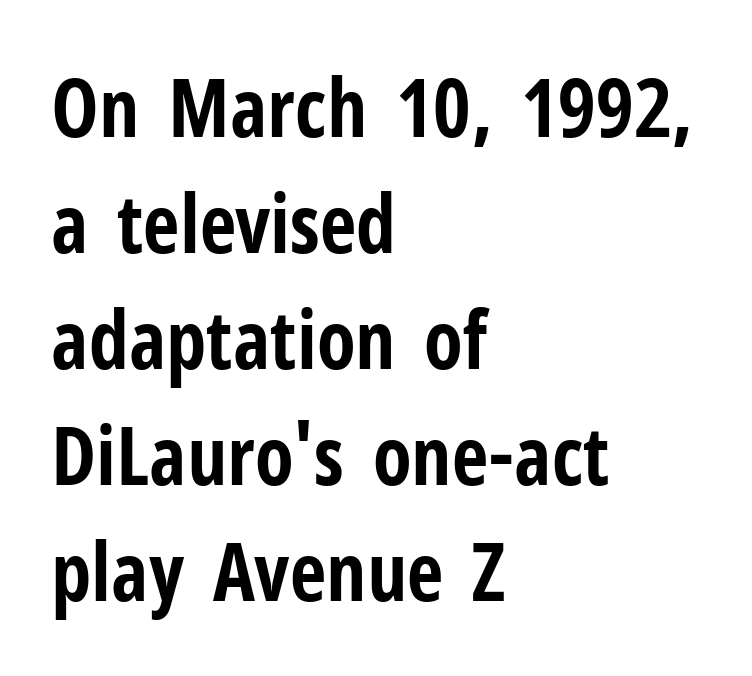
Q: Is the text bold? A: Yes.
Q: Is the text italic (slanted)? A: No, it is upright.
Q: Is the typeface a serif or a sans-serif typeface? A: Sans-serif.
Q: Is the text underlined? A: No.
Q: How is the paragraph aligned? A: Left-aligned.
Q: Is the spacing between letters normal or unusually wide? A: Normal.
Q: Is the spacing between lines tight, normal or loose? A: Normal.
Q: Width (condensed, normal, or wide)? A: Condensed.
Q: Stroke contrast? A: Low.
Q: x-height? A: Medium.
Q: Monospaced? A: No.
